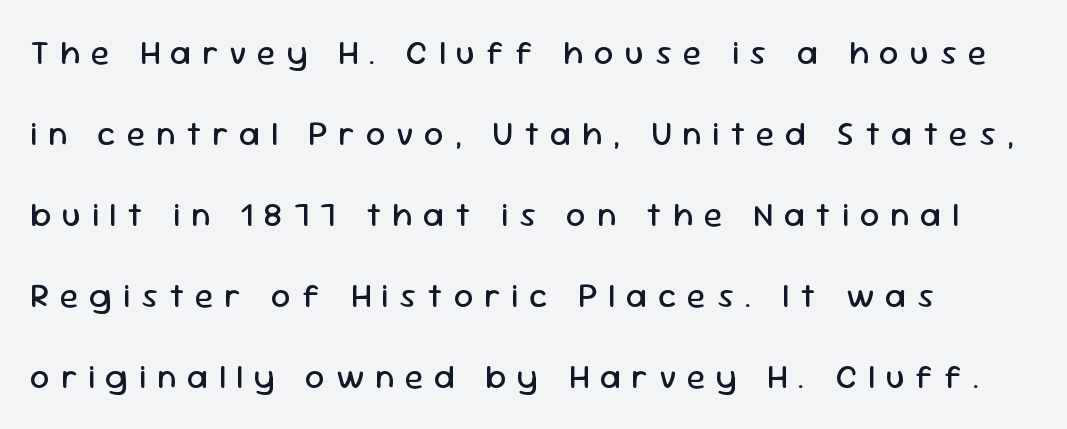
{"serif": "no", "italic": "no", "bold": "no", "weight": "regular", "width": "normal", "stroke_contrast": "low", "x_height": "medium", "monospaced": "no", "underline": "no", "align": "left", "line_spacing": "loose", "line_spacing_ratio": 2.38, "letter_spacing": "wide", "letter_spacing_em": 0.32, "glyph_px": 34}
